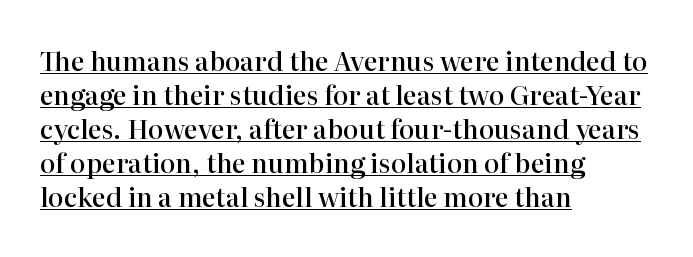
Q: Is the text bold? A: Semi-bold.
Q: Is the text italic (slanted)? A: No, it is upright.
Q: Is the text underlined? A: Yes.
Q: How is the paragraph aligned? A: Left-aligned.
Q: Is the spacing between letters normal or unusually wide? A: Normal.
Q: Is the spacing between lines tight, normal or loose? A: Normal.
